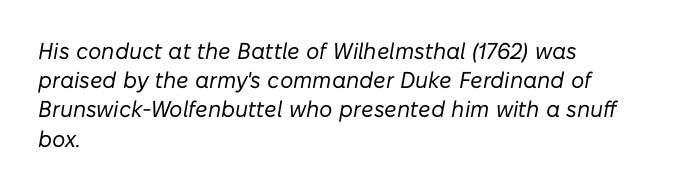
A classic flush-left, rag-right setting is used for this passage. Students, observe: this is what conventionally led text looks like. Quick note: underline off. There is no visible air inserted between adjacent glyphs. Bold? No — there's no thickening of the strokes.
